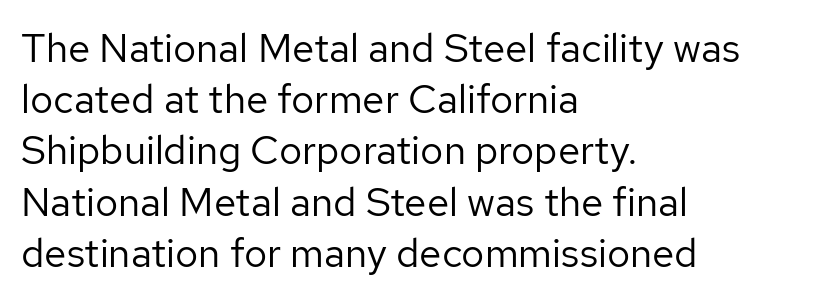
The image shows 40 px regular-weight sans-serif type, upright; set left-aligned, normal line spacing (1.28x), normal letter spacing, not underlined; low stroke contrast and a medium x-height.
